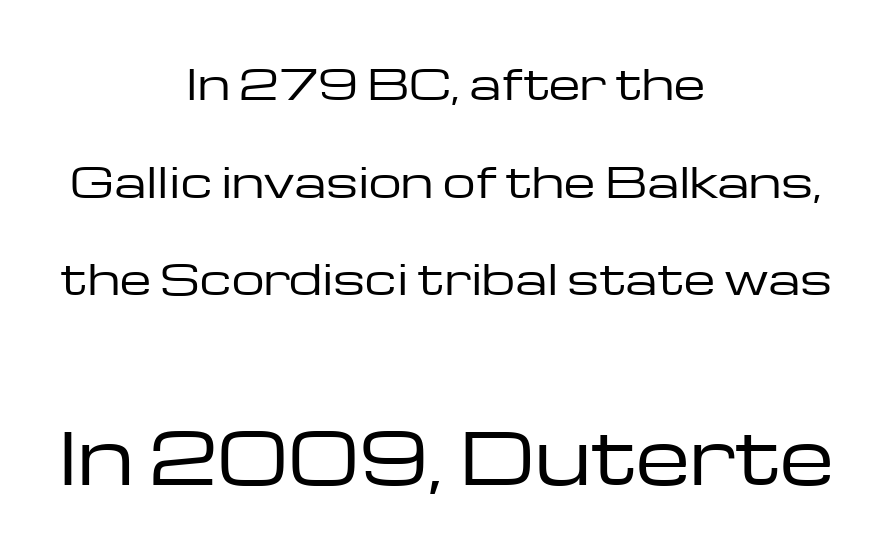
Q: Is the text bold? A: No.
Q: Is the text italic (slanted)? A: No, it is upright.
Q: Is the typeface a serif or a sans-serif typeface? A: Sans-serif.
Q: Is the text underlined? A: No.
Q: How is the paragraph aligned? A: Centered.
Q: Is the spacing between letters normal or unusually wide? A: Normal.
Q: Is the spacing between lines tight, normal or loose? A: Loose.
Q: Which block of text is set in a larger size, the first (top) or the second (bottom)? A: The second (bottom) one.
Q: Width (condensed, normal, or wide)? A: Wide.
Q: Stroke contrast? A: Low.
Q: x-height? A: Medium.
Q: Monospaced? A: No.
